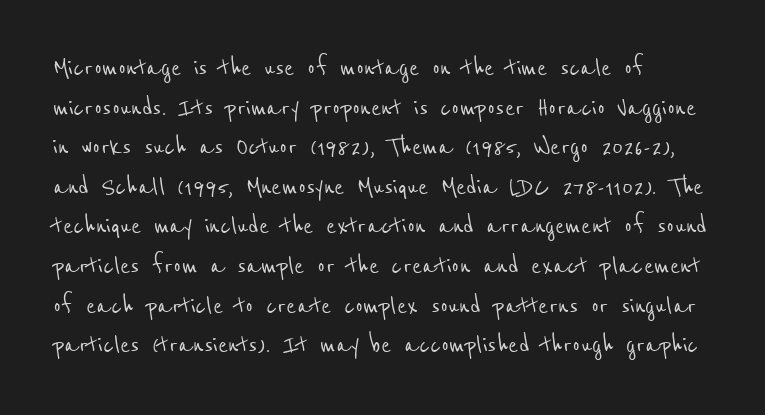
{"serif": "no", "width": "condensed", "stroke_contrast": "low", "x_height": "medium", "monospaced": "no", "underline": "no", "align": "left", "line_spacing": "normal", "line_spacing_ratio": 1.32, "letter_spacing": "normal", "letter_spacing_em": 0.0, "glyph_px": 30}
